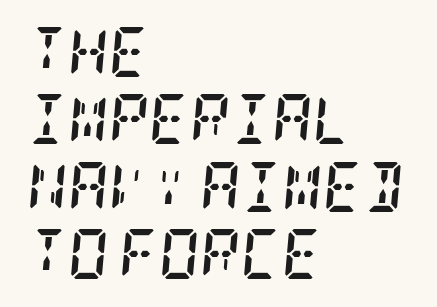
The image shows 50 px semibold, condensed serif type, italic (leaning right); set left-aligned, normal line spacing (1.35x), normal letter spacing, not underlined; low stroke contrast and a large x-height.
